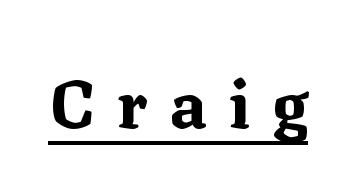
Look at the stroke-to-counter ratio: heavy, a bold. Are there feet on the stems? There are — it's a serif. The horizontal fit of the characters is loose and conspicuously gappy. Every stem runs plumb, perpendicular to the baseline.
